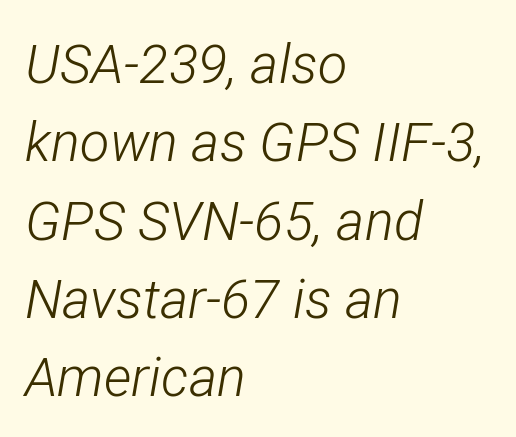
Q: Is the text bold? A: No.
Q: Is the text italic (slanted)? A: Yes, it leans right by about 12 degrees.
Q: Is the text underlined? A: No.
Q: How is the paragraph aligned? A: Left-aligned.
Q: Is the spacing between letters normal or unusually wide? A: Normal.
Q: Is the spacing between lines tight, normal or loose? A: Normal.
Q: Width (condensed, normal, or wide)? A: Condensed.
Q: Stroke contrast? A: Low.
Q: x-height? A: Medium.
Q: Monospaced? A: No.
